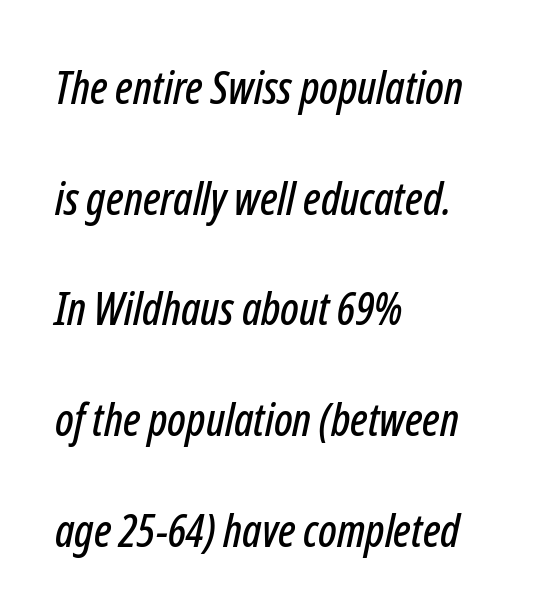
{"italic": "yes", "lean": "right", "slant_degrees": 12, "width": "condensed", "stroke_contrast": "low", "x_height": "medium", "monospaced": "no", "underline": "no", "align": "left", "line_spacing": "loose", "line_spacing_ratio": 2.46, "letter_spacing": "normal", "letter_spacing_em": 0.0, "glyph_px": 45}
